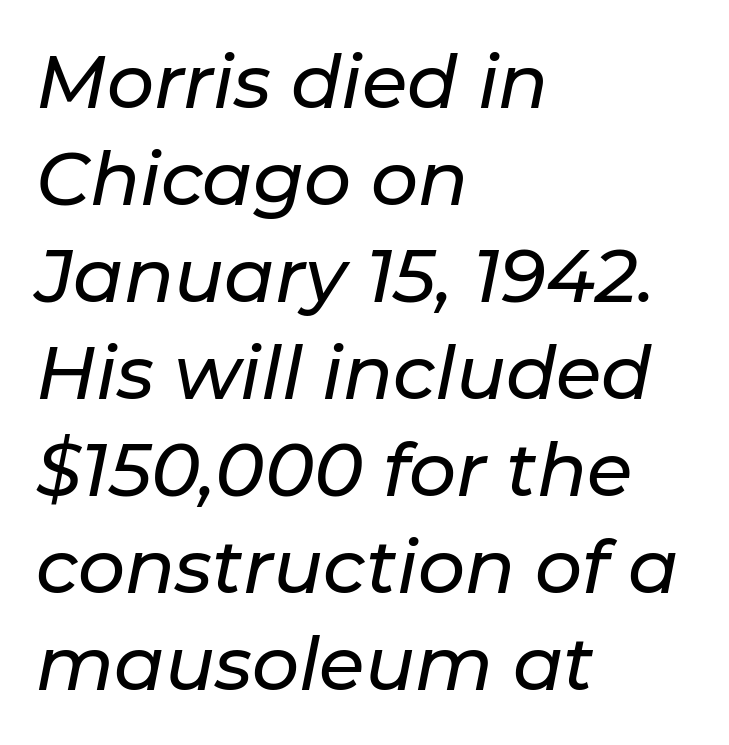
The image shows 74 px text type, italic (leaning right); set left-aligned, normal line spacing (1.31x), normal letter spacing, not underlined; low stroke contrast and a medium x-height.
